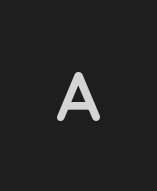
This is sans-serif lettering, the kind often seen on screens and signage. Tracking here is generous; glyphs stand well apart from one another. Caption: bold face, heavy strokes. The string is rendered with underlining switched off. A roman cut, with each character standing at attention.
